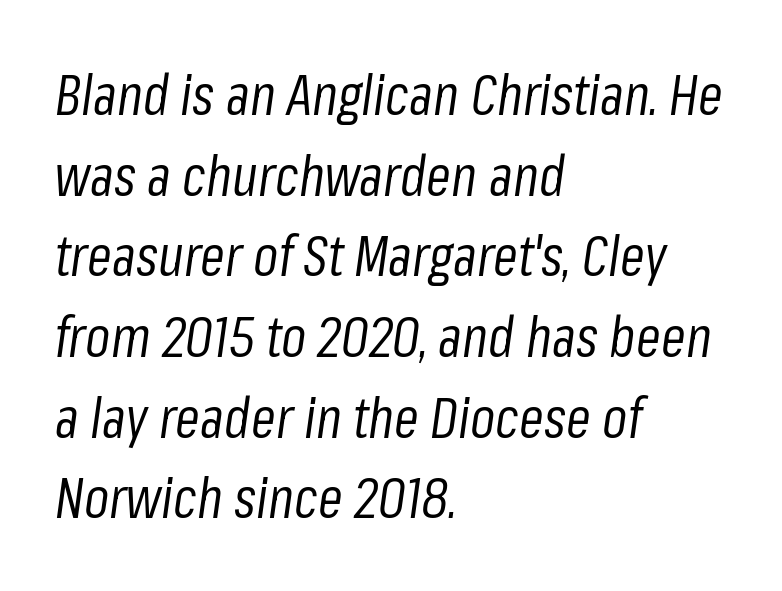
The image shows 56 px regular-weight, condensed type, italic (leaning right); set left-aligned, normal line spacing (1.44x), normal letter spacing, not underlined; low stroke contrast and a medium x-height.
